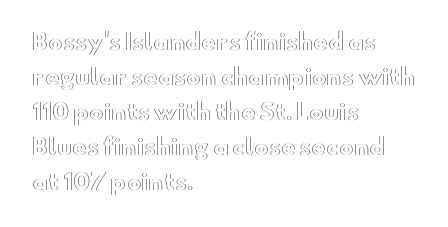
The vertical gap from one line to the next is medium. In terms of posture, this sample is upright. The ragged edge is on the right, which tells us the setting is flush left. Look at the tracking — it's just the regular setting, nothing added. Only glyphs here, with clear space below each row.
